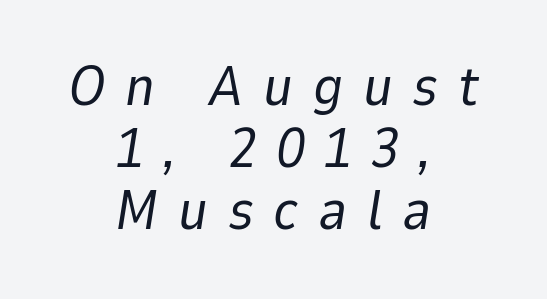
Beneath every word, the page is bare. Stem width sits at or under what a default text font uses. Looks like regular typesetting: each glyph gets only the width it needs. A typesetter would call this heavily tracked-out type.
